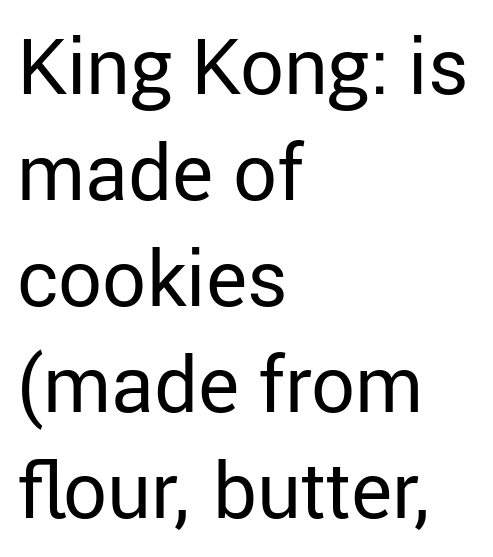
{"serif": "no", "italic": "no", "bold": "no", "weight": "regular", "width": "normal", "stroke_contrast": "low", "x_height": "medium", "monospaced": "no", "underline": "no", "align": "left", "line_spacing": "normal", "line_spacing_ratio": 1.36, "letter_spacing": "normal", "letter_spacing_em": 0.0, "glyph_px": 78}
